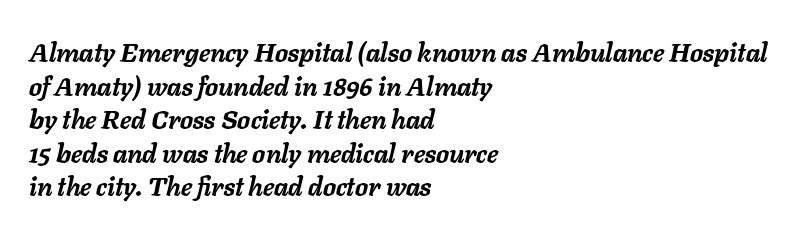
Compared with a centered layout, this one pins lines to the left instead. Decoration check: the copy has no underline. The sample has been set heavy, in full bold. Nothing unusual about the tracking: characters are spaced as the font intends. The specimen reads as italic at a glance.
